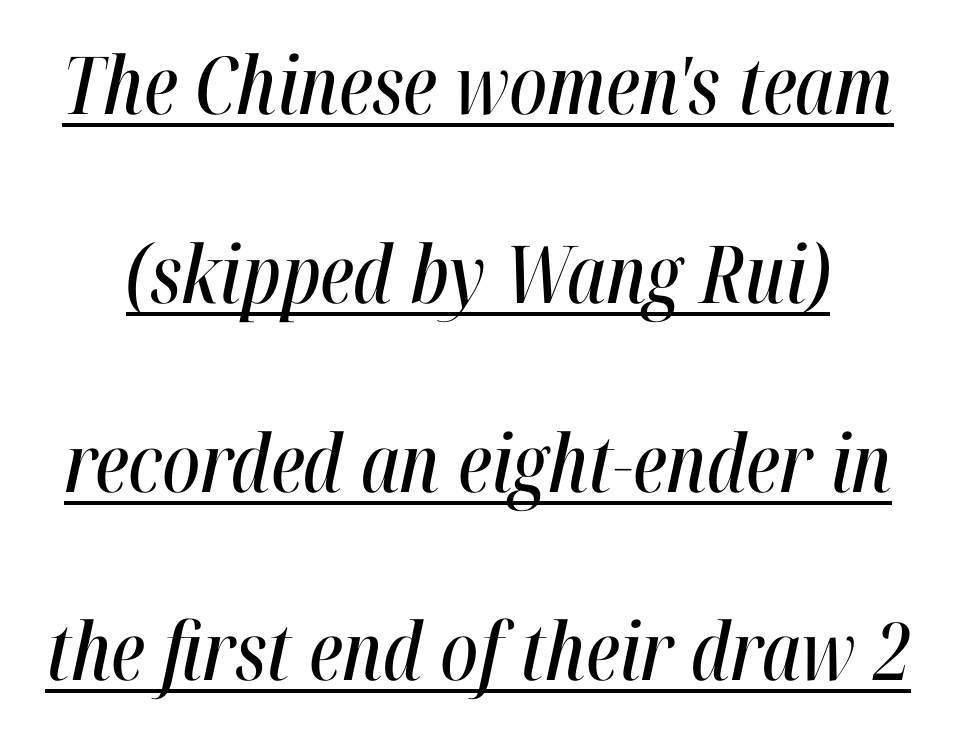
The image shows 80 px condensed type, italic (leaning right); set loose line spacing (2.36x), normal letter spacing, underlined; high stroke contrast and a medium x-height.
